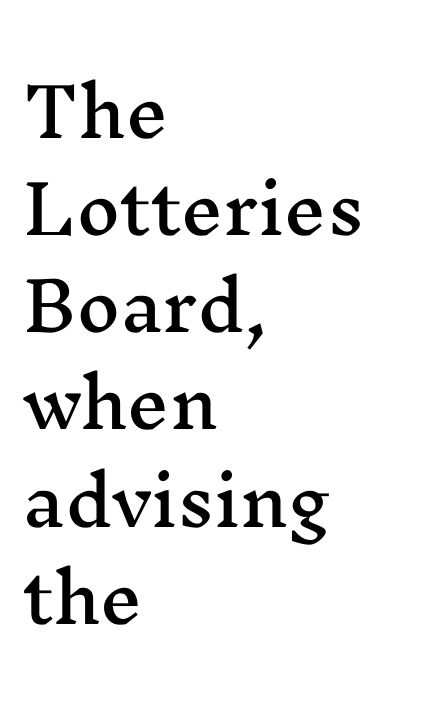
Leftover space on each line is placed entirely after the last word. Italic: no, the glyphs are upright roman. The face used here is seriffed, in the tradition of book romans. Each word holds together tightly as a unit, with standard inter-letter gaps.
